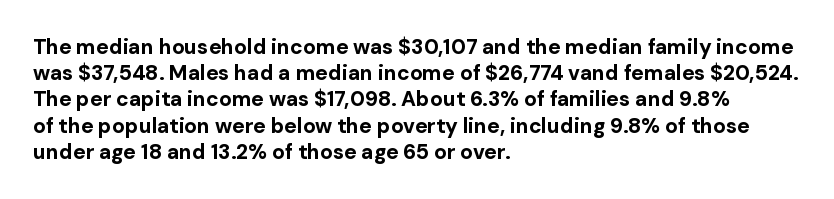
The image shows 21 px bold type, upright; set left-aligned, normal line spacing (1.25x), normal letter spacing, not underlined.
